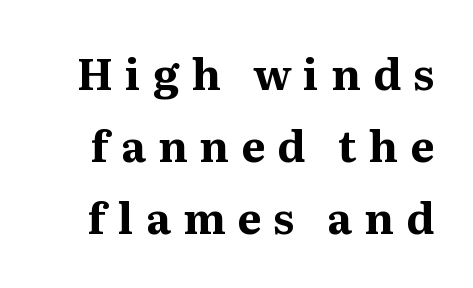
Q: Is the text bold? A: Yes.
Q: Is the text italic (slanted)? A: No, it is upright.
Q: Is the typeface a serif or a sans-serif typeface? A: Serif.
Q: Is the text underlined? A: No.
Q: Is the spacing between letters normal or unusually wide? A: Unusually wide.
Q: Is the spacing between lines tight, normal or loose? A: Normal.
Q: Width (condensed, normal, or wide)? A: Normal.
Q: Stroke contrast? A: Medium.
Q: x-height? A: Medium.
Q: Monospaced? A: No.
